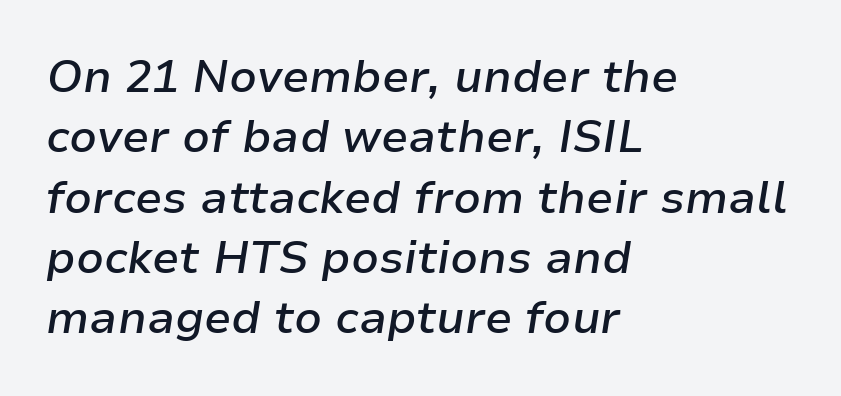
Q: Is the text bold? A: Semi-bold.
Q: Is the text italic (slanted)? A: Yes, it leans right by about 9 degrees.
Q: Is the text underlined? A: No.
Q: How is the paragraph aligned? A: Left-aligned.
Q: Is the spacing between letters normal or unusually wide? A: Normal.
Q: Is the spacing between lines tight, normal or loose? A: Normal.
Q: Width (condensed, normal, or wide)? A: Normal.
Q: Stroke contrast? A: Low.
Q: x-height? A: Medium.
Q: Monospaced? A: No.
